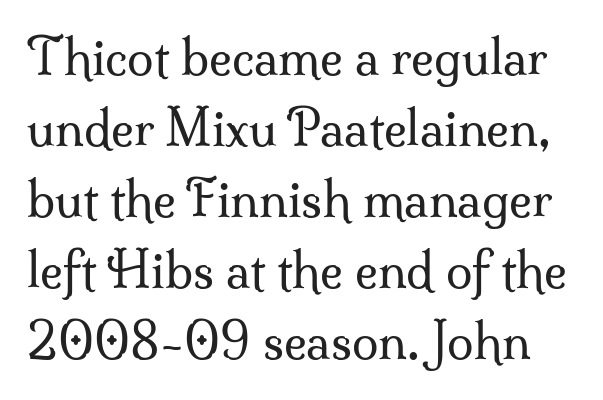
{"serif": "yes", "italic": "no", "bold": "no", "weight": "regular", "width": "normal", "stroke_contrast": "medium", "x_height": "small", "monospaced": "no", "underline": "no", "line_spacing": "normal", "line_spacing_ratio": 1.48, "letter_spacing": "normal", "letter_spacing_em": 0.0, "glyph_px": 48}
